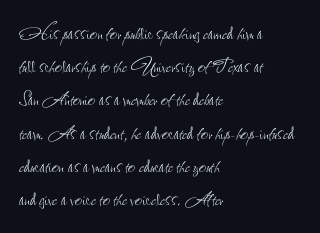
The image shows 25 px text type; set left-aligned, normal line spacing (1.33x), normal letter spacing, not underlined.
